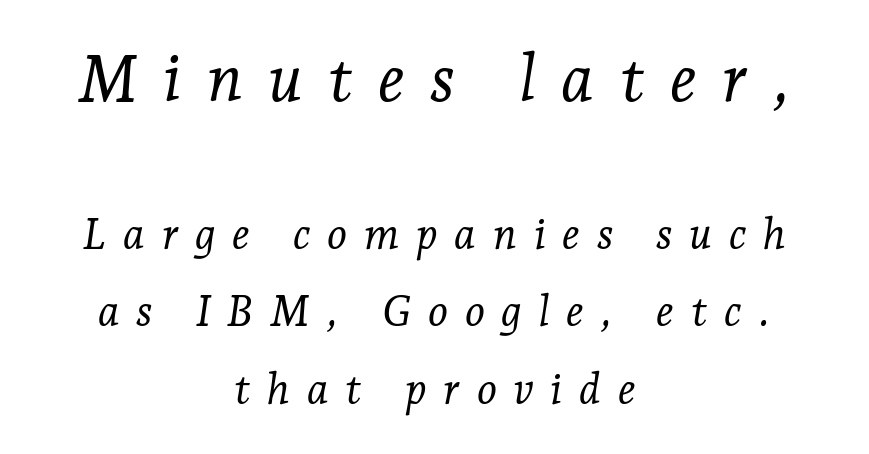
Rule under the text: the space is simply empty. Do the characters align in a grid? No, the font is proportional. The earlier block is typeset at a bigger size than the later block. Layout note: lines centered.
